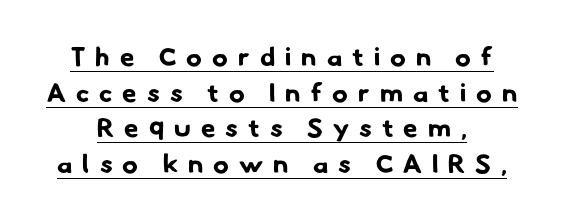
The image shows 26 px bold type; set normal line spacing (1.37x), unusually wide letter spacing (+0.39 em), underlined.
